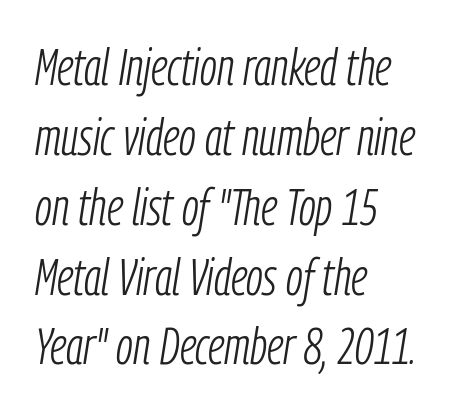
Q: Is the text bold? A: No.
Q: Is the text italic (slanted)? A: Yes, it leans right by about 9 degrees.
Q: Is the text underlined? A: No.
Q: How is the paragraph aligned? A: Left-aligned.
Q: Is the spacing between letters normal or unusually wide? A: Normal.
Q: Is the spacing between lines tight, normal or loose? A: Normal.
Q: Width (condensed, normal, or wide)? A: Condensed.
Q: Stroke contrast? A: Low.
Q: x-height? A: Medium.
Q: Monospaced? A: No.
